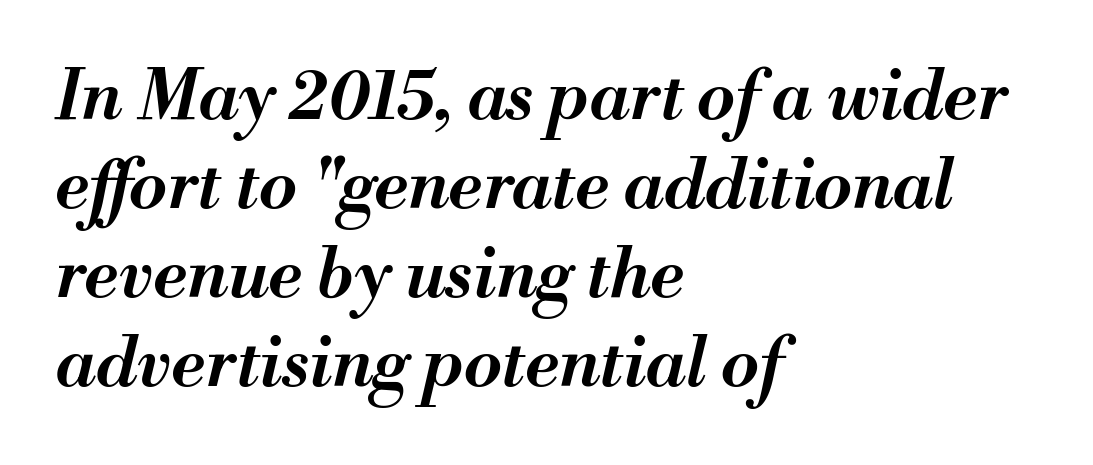
The image shows 69 px semibold type, italic (leaning right); set left-aligned, normal line spacing (1.29x), normal letter spacing, not underlined; medium stroke contrast and a small x-height.
